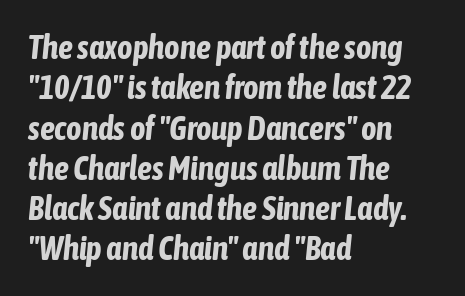
The image shows 33 px bold, condensed type, italic (leaning right); set left-aligned, line spacing 1.22x, normal letter spacing, not underlined; low stroke contrast and a medium x-height.
